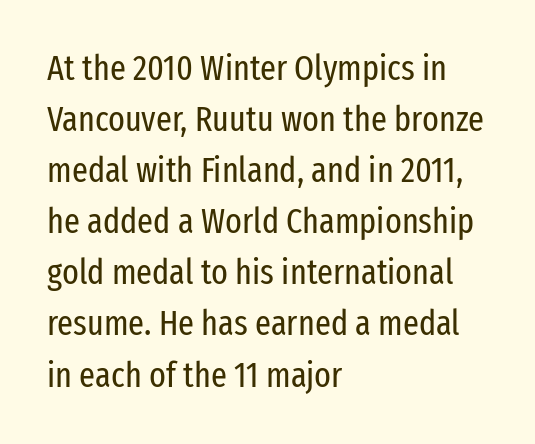
The image shows 35 px regular-weight, condensed sans-serif type, upright; set left-aligned, normal line spacing (1.46x), normal letter spacing, not underlined; low stroke contrast and a medium x-height.
